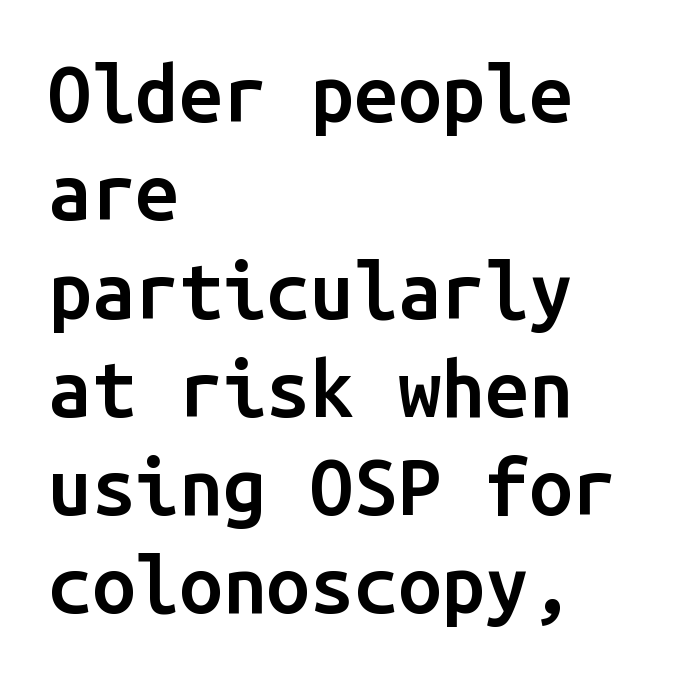
Q: Is the text bold? A: Semi-bold.
Q: Is the text italic (slanted)? A: No, it is upright.
Q: Is the typeface a serif or a sans-serif typeface? A: Sans-serif.
Q: Is the text underlined? A: No.
Q: How is the paragraph aligned? A: Left-aligned.
Q: Is the spacing between letters normal or unusually wide? A: Normal.
Q: Is the spacing between lines tight, normal or loose? A: Normal.
Q: Width (condensed, normal, or wide)? A: Normal.
Q: Stroke contrast? A: Low.
Q: x-height? A: Medium.
Q: Monospaced? A: Yes.
